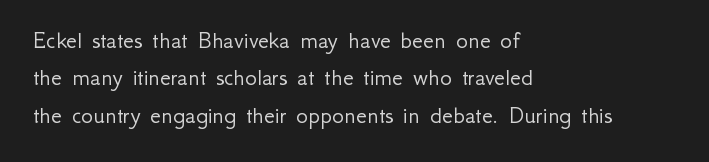
{"italic": "no", "bold": "no", "underline": "no", "align": "left", "line_spacing": "normal", "line_spacing_ratio": 1.5, "letter_spacing": "normal", "letter_spacing_em": 0.0, "glyph_px": 25}
